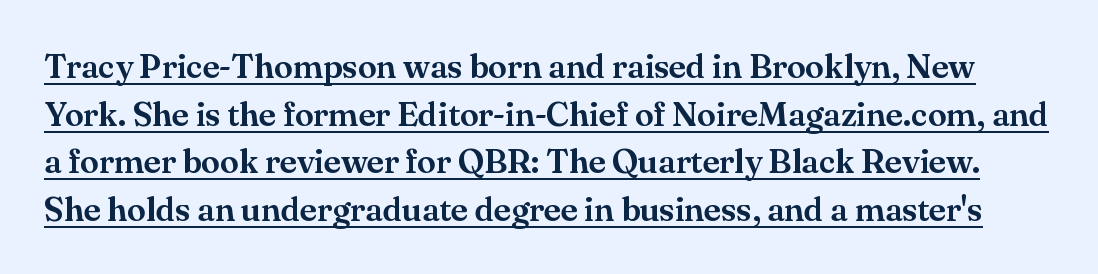
If you drew a line through each stem, it would be perfectly vertical. Tracking value appears to be zero — textbook default spacing. The face used here appears with an underline applied. Regarding leading, the lines here are spaced in the standard way. Do the characters align in a grid? No, the font is proportional. Unlike a clean sans, this face finishes its strokes with serifs.
